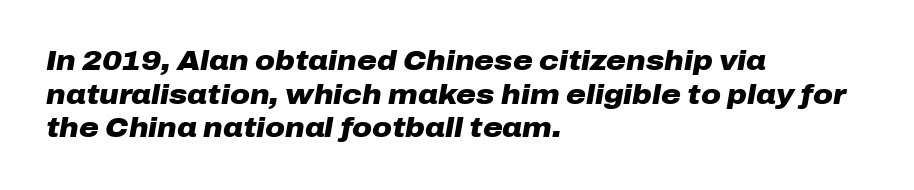
The image shows 27 px bold type, italic (leaning right); set left-aligned, normal line spacing (1.25x), normal letter spacing, not underlined.
